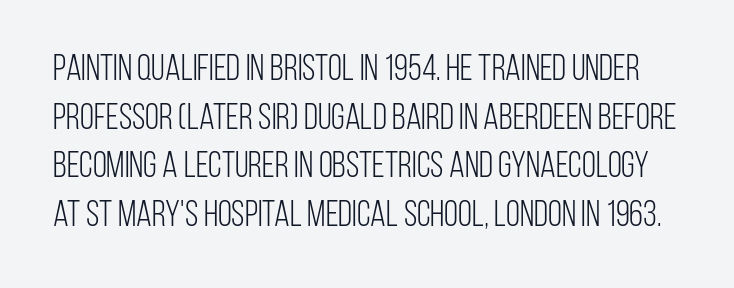
Font category for this specimen: sans-serif. The specimen reads as upright at a glance. Spacing verdict: proportional, widths tailored to each character. Summary of vertical rhythm: regular, with standard interline spacing. Compared with typical body copy, the letter spacing here is the same. Unbolded letterforms with no extra heft.
